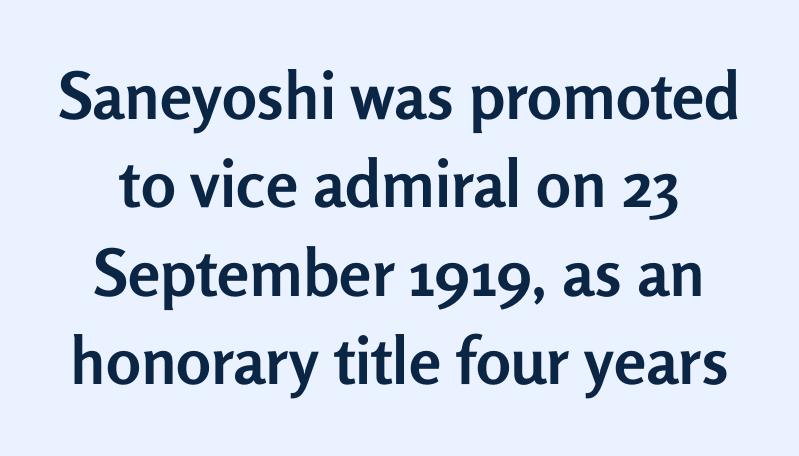
The image shows 65 px semibold sans-serif type, upright; set normal line spacing (1.36x), normal letter spacing, not underlined; low stroke contrast and a medium x-height.
